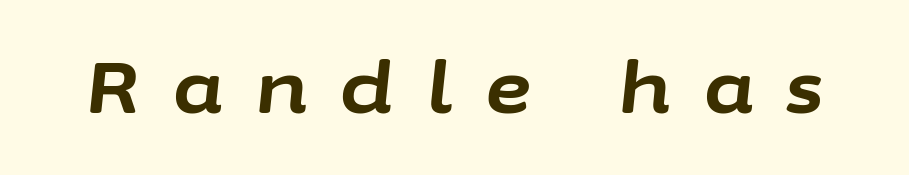
Heft: maximum for text — a bold. Caption: expanded tracking, letters set apart. Style check: oblique. These lines are rendered in a variable-pitch font. No word sits above an underline.
